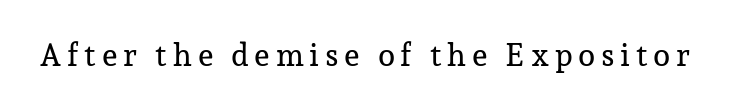
{"serif": "yes", "italic": "no", "width": "normal", "stroke_contrast": "low", "x_height": "medium", "monospaced": "no", "underline": "no", "glyph_px": 31}
